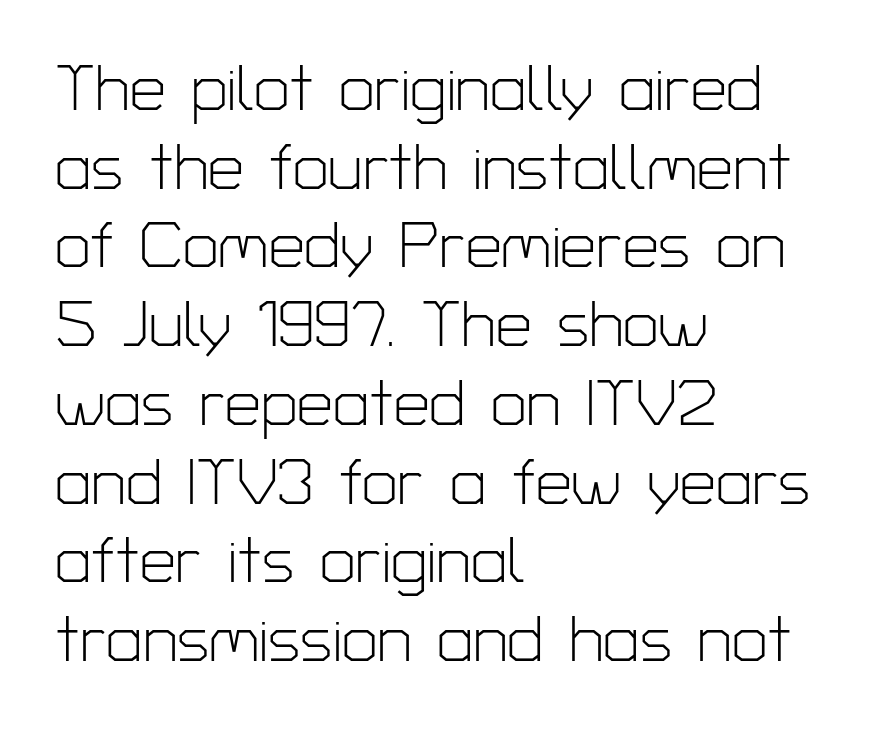
Typeset ragged right — the left edge is the straight one. Has an underline been added? It has not. Nope, not italic — everything's standing straight. On a weight scale, this lands at 450 or below.
